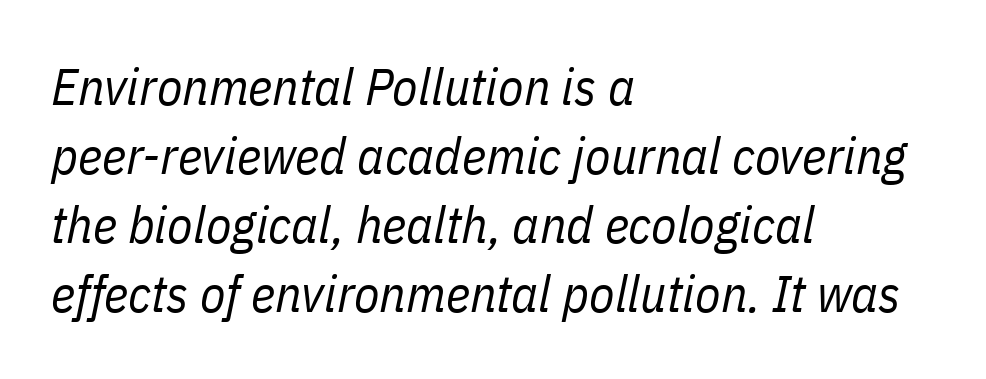
Anything drawn beneath the words? Only blank space. There's an unmistakable incline to the writing here. Line spacing here is normal. The letters sit at their default tracking, neither squeezed nor spread. Proportional: the letters do not fall into vertical columns.
